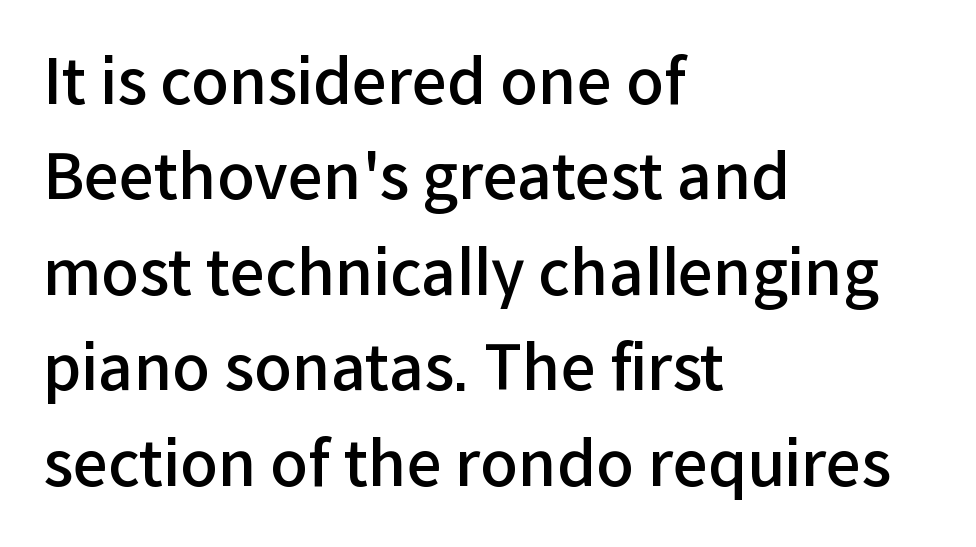
The image shows 62 px semibold sans-serif type, upright; set left-aligned, normal line spacing (1.54x), normal letter spacing, not underlined; low stroke contrast and a medium x-height.
